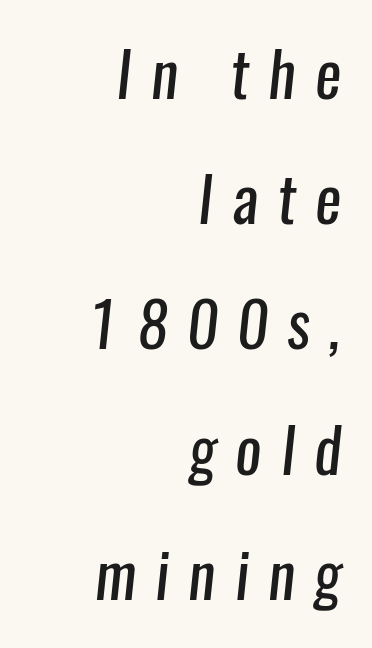
Q: Is the text bold? A: No.
Q: Is the typeface a serif or a sans-serif typeface? A: Sans-serif.
Q: Is the text underlined? A: No.
Q: How is the paragraph aligned? A: Right-aligned.
Q: Is the spacing between letters normal or unusually wide? A: Unusually wide.
Q: Is the spacing between lines tight, normal or loose? A: Loose.
Q: Width (condensed, normal, or wide)? A: Condensed.
Q: Stroke contrast? A: Low.
Q: x-height? A: Medium.
Q: Monospaced? A: No.
